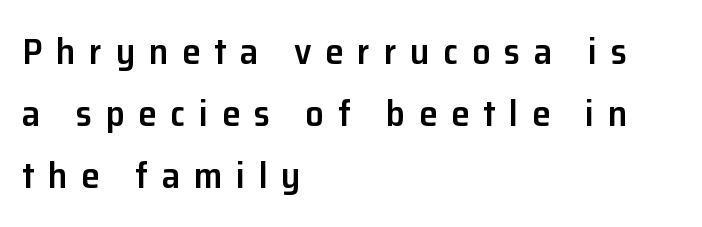
Q: Is the text bold? A: Semi-bold.
Q: Is the text italic (slanted)? A: No, it is upright.
Q: Is the typeface a serif or a sans-serif typeface? A: Sans-serif.
Q: Is the text underlined? A: No.
Q: How is the paragraph aligned? A: Left-aligned.
Q: Is the spacing between letters normal or unusually wide? A: Unusually wide.
Q: Is the spacing between lines tight, normal or loose? A: Normal.
Q: Width (condensed, normal, or wide)? A: Normal.
Q: Stroke contrast? A: Low.
Q: x-height? A: Medium.
Q: Monospaced? A: No.
